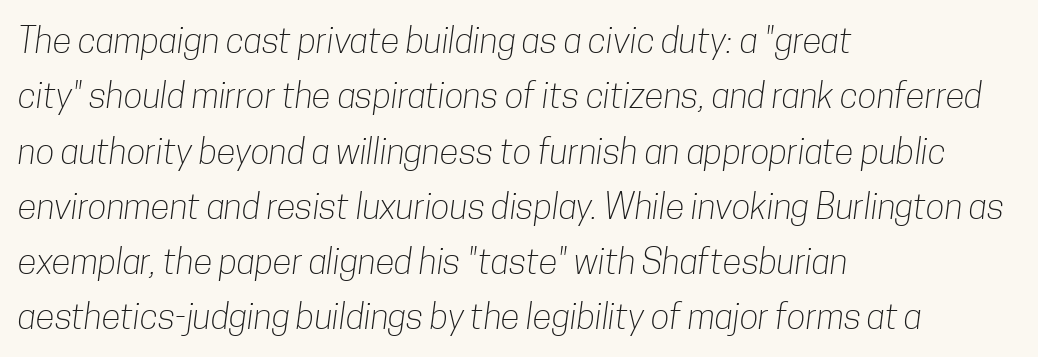
Q: Is the text bold? A: No.
Q: Is the typeface a serif or a sans-serif typeface? A: Sans-serif.
Q: Is the text underlined? A: No.
Q: How is the paragraph aligned? A: Left-aligned.
Q: Is the spacing between letters normal or unusually wide? A: Normal.
Q: Is the spacing between lines tight, normal or loose? A: Normal.
Q: Width (condensed, normal, or wide)? A: Condensed.
Q: Stroke contrast? A: Low.
Q: x-height? A: Medium.
Q: Monospaced? A: No.
